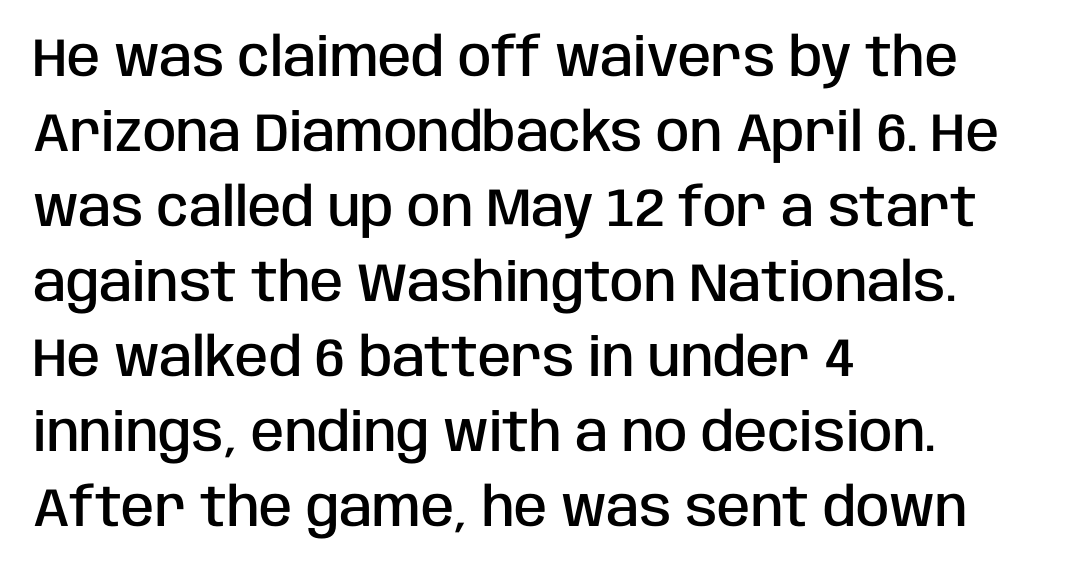
As a designer I'd log this as weight 600, semibold. Successive baselines arrive at the customary interval. The rendering uses natural spacing where letterforms have individual widths. I'd call this a sans setting — the letters go barefoot. It's the straight-up-and-down kind of type. Tracking here is standard; glyphs follow each other at the usual distance.
